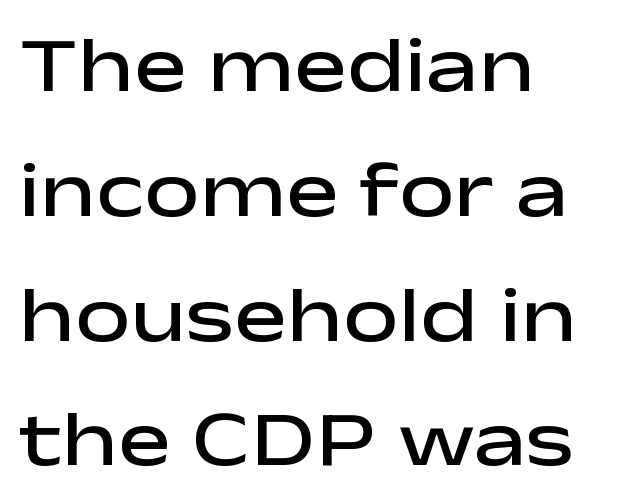
The image shows 79 px semibold, wide sans-serif type, upright; set left-aligned, normal line spacing (1.58x), normal letter spacing, not underlined; low stroke contrast and a medium x-height.
